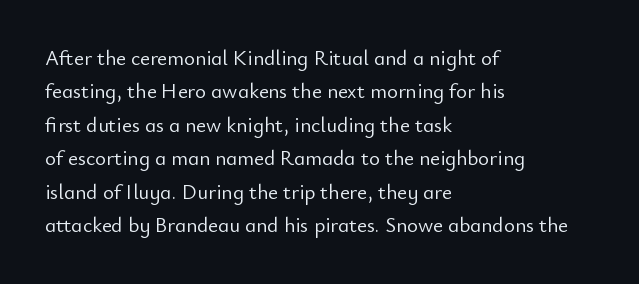
Q: Is the text bold? A: No.
Q: Is the text italic (slanted)? A: No, it is upright.
Q: Is the text underlined? A: No.
Q: How is the paragraph aligned? A: Left-aligned.
Q: Is the spacing between letters normal or unusually wide? A: Normal.
Q: Is the spacing between lines tight, normal or loose? A: Normal.
